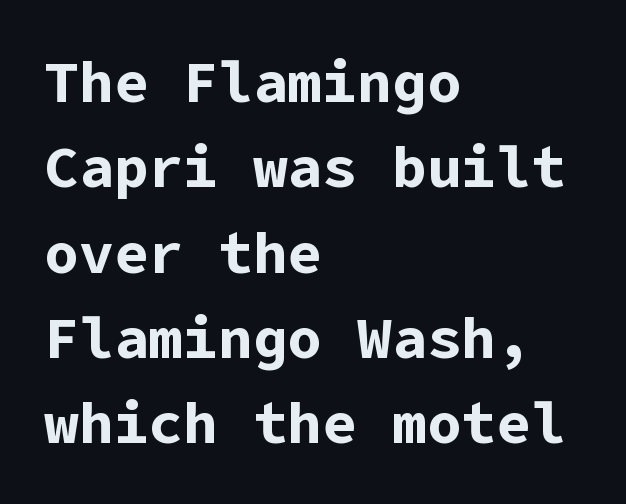
The image shows 58 px bold sans-serif type, upright; set left-aligned, normal line spacing (1.47x), normal letter spacing, not underlined; low stroke contrast and a medium x-height.
